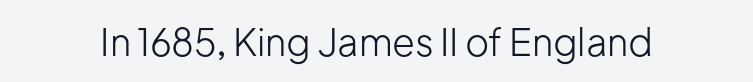
Q: Is the text bold? A: No.
Q: Is the text italic (slanted)? A: No, it is upright.
Q: Is the typeface a serif or a sans-serif typeface? A: Sans-serif.
Q: Is the text underlined? A: No.
Q: Is the spacing between letters normal or unusually wide? A: Normal.
Q: Width (condensed, normal, or wide)? A: Normal.
Q: Stroke contrast? A: Low.
Q: x-height? A: Medium.
Q: Monospaced? A: No.
